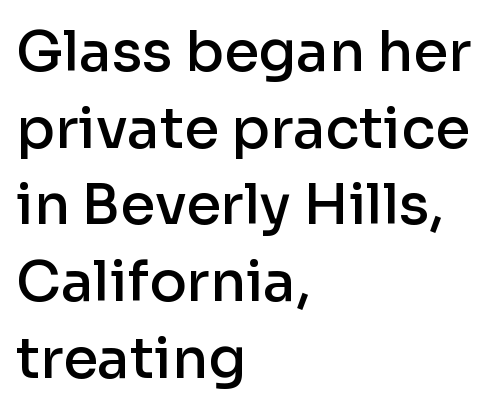
Classification — sans serif. The rendering uses a moderate line-height, typical for paragraphs. The characters look somewhat weighty, a semibold short of true bold. Compared with a centered layout, this one pins lines to the left instead. Rendered with straight, roman letterforms.
